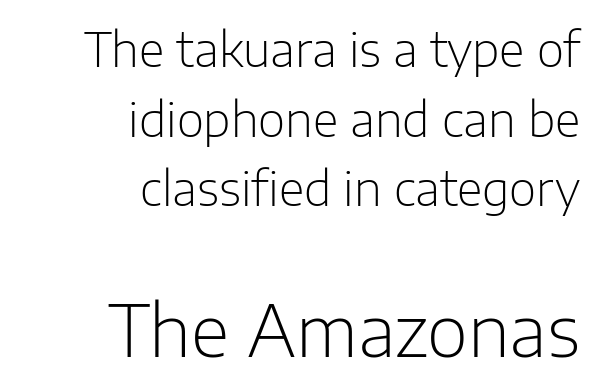
The image shows 71 px light sans-serif type, upright; set right-aligned, normal line spacing (1.48x), normal letter spacing, not underlined; the second (bottom) block is 1.51x larger; low stroke contrast and a medium x-height.
